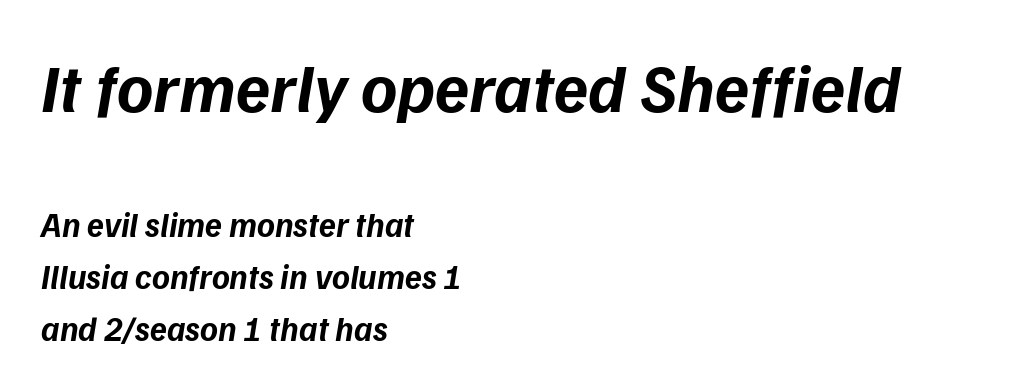
The image shows 69 px bold type, italic (leaning right); set left-aligned, normal line spacing (1.53x), normal letter spacing, not underlined; the first (top) block is 2.03x larger; low stroke contrast and a medium x-height.
